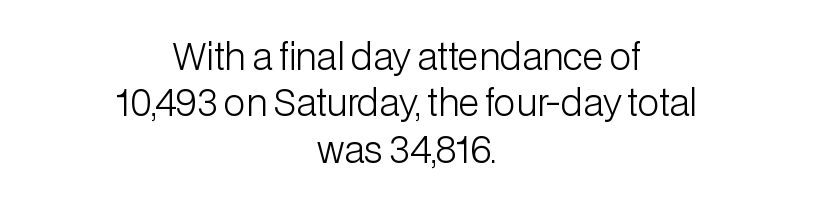
A typesetter would mark this as roman, not italic. What stands out about the letter spacing? Nothing — it is the standard amount. The passage shown is typed in a proportional face where columns would drift. A centered setting, common on invitations and titles, is used for this passage. The string is rendered with underlining switched off.
